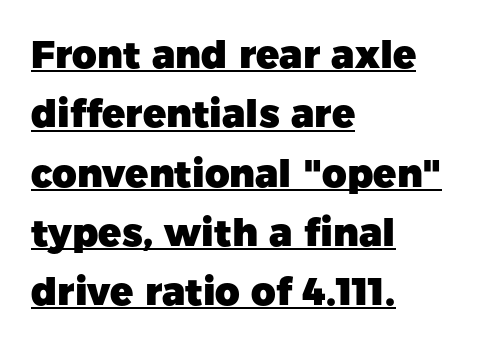
Is this a fixed-width face? No — the glyphs have proportional, varying widths. Reading down the block, your eye returns to a fixed left position each line. These lines keep a tight, regular rhythm from letter to letter. The face used here appears with an underline applied.
